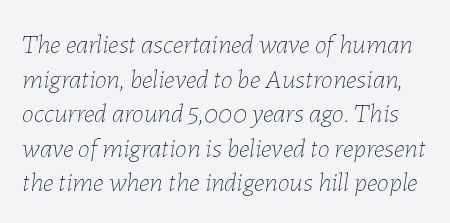
Notice how the stems are inclined rather than vertical — that's the hallmark of italics. Only glyphs here, with clear space below each row. The type is set solid horizontally, with unmodified tracking. Honestly, the row spacing looks completely unremarkable.
